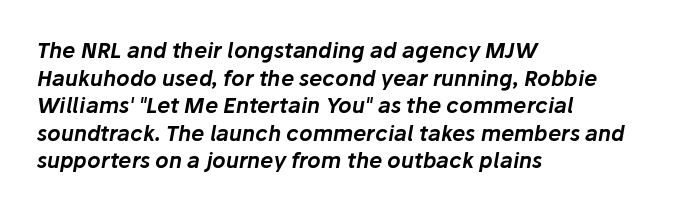
The image shows 21 px text type, italic (leaning right); set left-aligned, normal line spacing (1.31x), normal letter spacing, not underlined.
